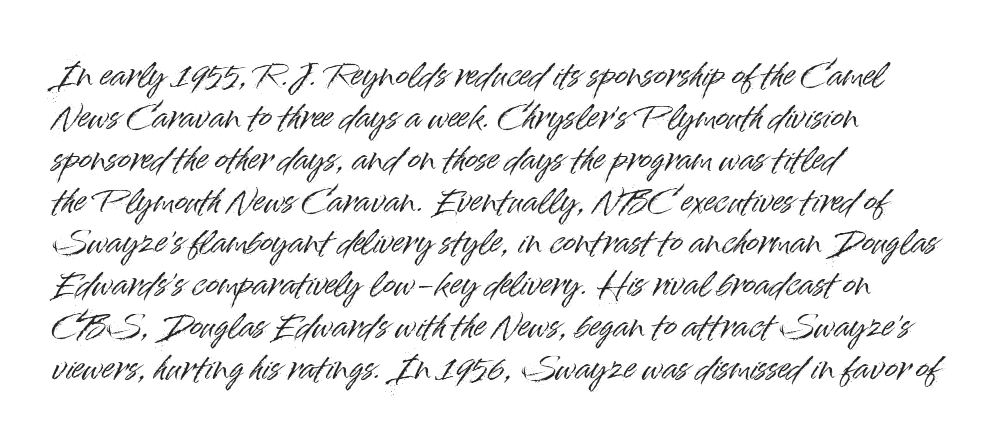
{"serif": "no", "width": "normal", "stroke_contrast": "high", "x_height": "small", "monospaced": "no", "underline": "no", "align": "left", "line_spacing": "normal", "line_spacing_ratio": 1.35, "letter_spacing": "normal", "letter_spacing_em": 0.0, "glyph_px": 31}
